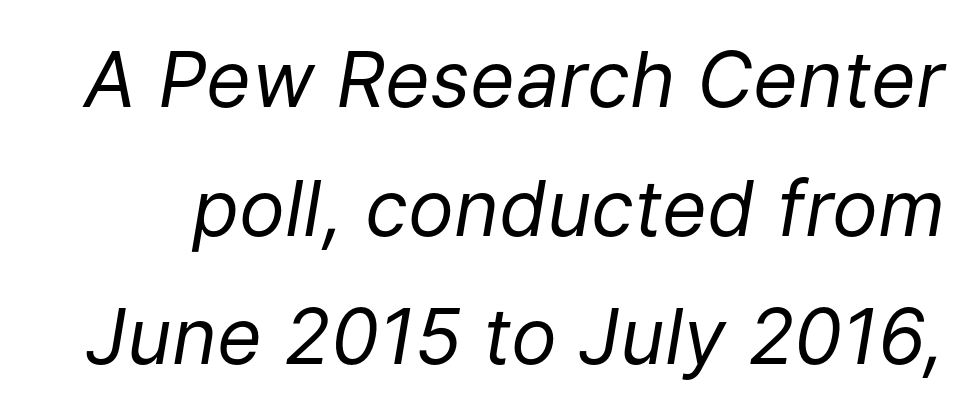
{"italic": "yes", "lean": "right", "slant_degrees": 9, "bold": "no", "weight": "regular", "width": "normal", "stroke_contrast": "low", "x_height": "medium", "monospaced": "no", "underline": "no", "line_spacing": "normal", "line_spacing_ratio": 1.67, "letter_spacing": "normal", "letter_spacing_em": 0.0, "glyph_px": 77}
